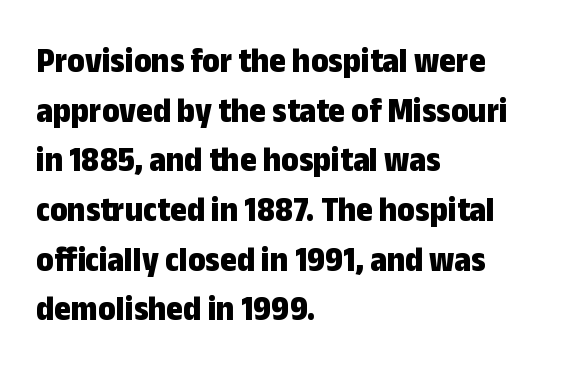
{"serif": "no", "italic": "no", "bold": "yes", "weight": "bold", "width": "condensed", "stroke_contrast": "low", "x_height": "medium", "monospaced": "no", "underline": "no", "align": "left", "line_spacing": "normal", "line_spacing_ratio": 1.38, "letter_spacing": "normal", "letter_spacing_em": 0.0, "glyph_px": 36}
